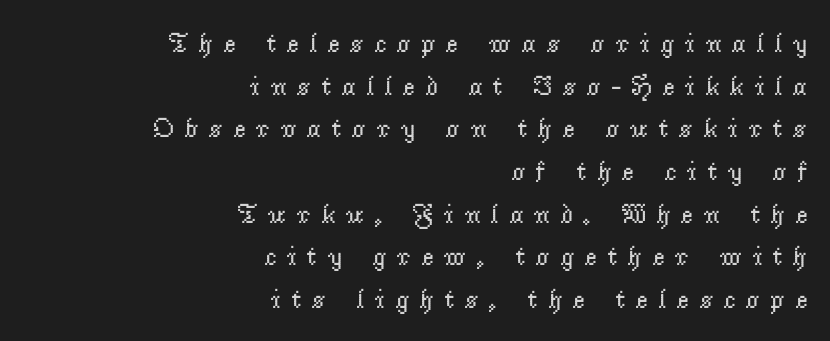
Q: Is the text bold? A: No.
Q: Is the text italic (slanted)? A: No, it is upright.
Q: Is the text underlined? A: No.
Q: How is the paragraph aligned? A: Right-aligned.
Q: Is the spacing between letters normal or unusually wide? A: Unusually wide.
Q: Is the spacing between lines tight, normal or loose? A: Normal.
